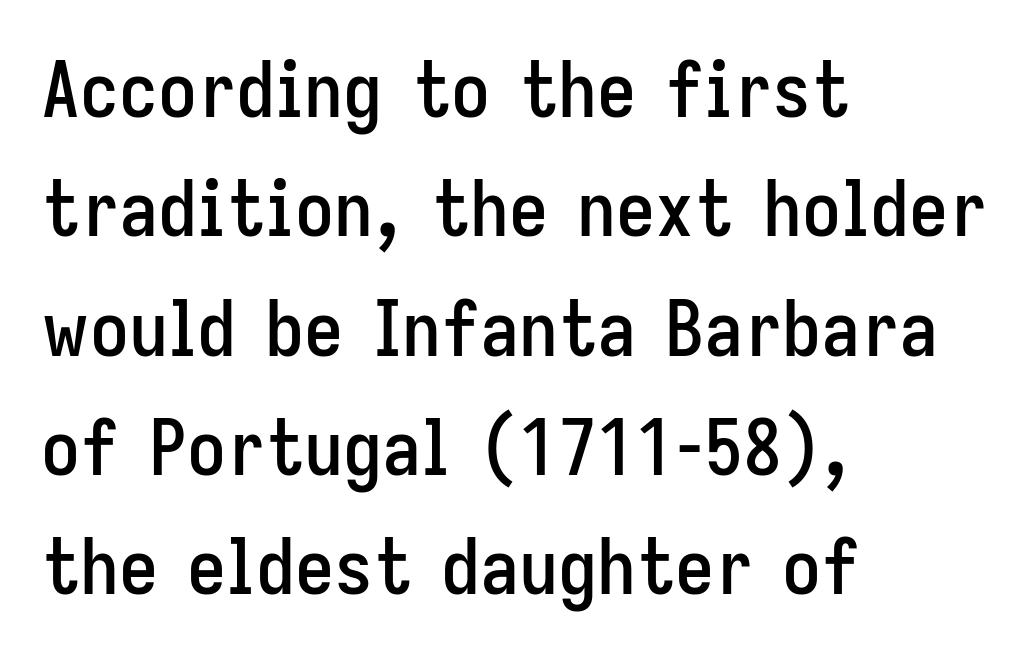
{"serif": "no", "italic": "no", "width": "condensed", "stroke_contrast": "low", "x_height": "medium", "monospaced": "no", "underline": "no", "align": "left", "line_spacing": "normal", "line_spacing_ratio": 1.53, "letter_spacing": "normal", "letter_spacing_em": 0.0, "glyph_px": 78}
